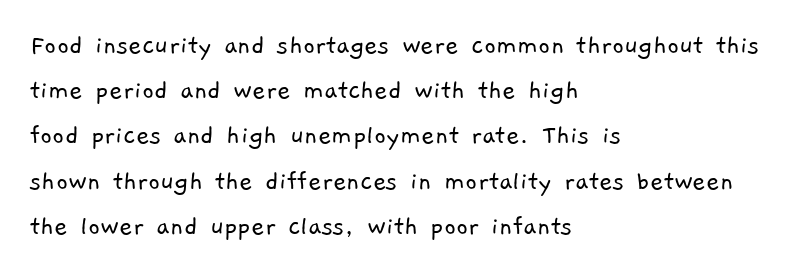
{"serif": "no", "bold": "no", "weight": "light", "width": "normal", "stroke_contrast": "low", "x_height": "medium", "monospaced": "no", "underline": "no", "align": "left", "line_spacing": "normal", "line_spacing_ratio": 1.56, "letter_spacing": "normal", "letter_spacing_em": 0.0, "glyph_px": 29}
